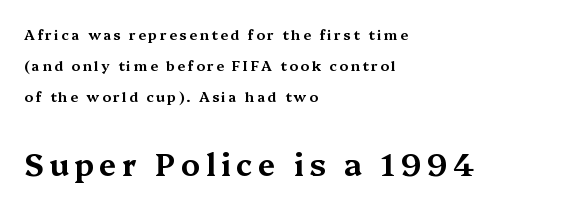
Q: Is the text italic (slanted)? A: No, it is upright.
Q: Is the typeface a serif or a sans-serif typeface? A: Serif.
Q: Is the text underlined? A: No.
Q: How is the paragraph aligned? A: Left-aligned.
Q: Is the spacing between lines tight, normal or loose? A: Loose.
Q: Which block of text is set in a larger size, the first (top) or the second (bottom)? A: The second (bottom) one.
Q: Width (condensed, normal, or wide)? A: Wide.
Q: Stroke contrast? A: Medium.
Q: x-height? A: Medium.
Q: Monospaced? A: No.
